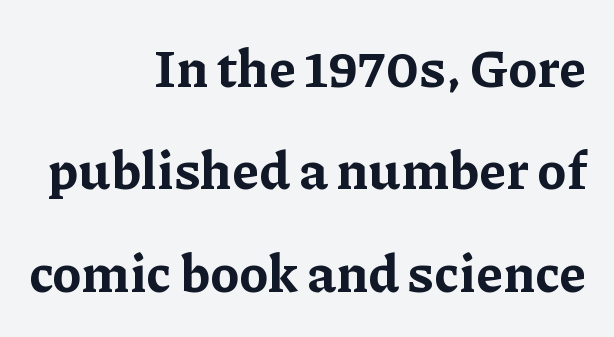
{"serif": "yes", "italic": "no", "bold": "yes", "weight": "bold", "width": "normal", "stroke_contrast": "low", "x_height": "medium", "monospaced": "no", "underline": "no", "align": "right", "line_spacing": "loose", "line_spacing_ratio": 1.93, "letter_spacing": "normal", "letter_spacing_em": 0.0, "glyph_px": 53}
